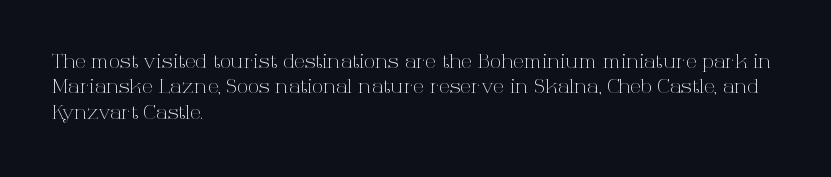
Q: Is the text bold? A: No.
Q: Is the text italic (slanted)? A: No, it is upright.
Q: Is the text underlined? A: No.
Q: How is the paragraph aligned? A: Left-aligned.
Q: Is the spacing between letters normal or unusually wide? A: Normal.
Q: Is the spacing between lines tight, normal or loose? A: Normal.
